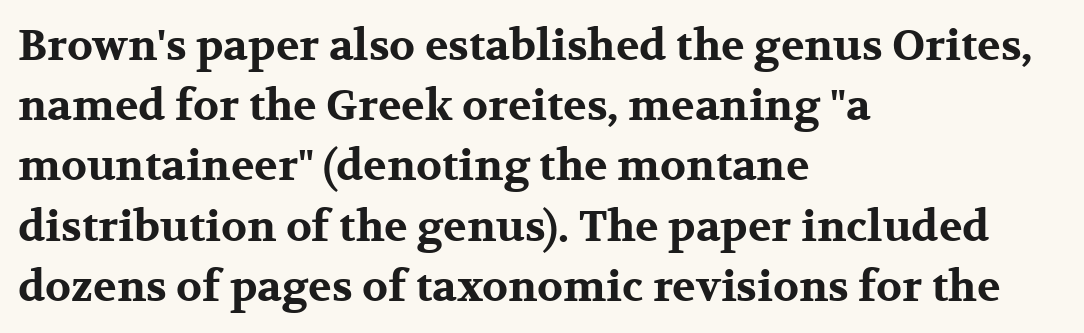
Vertical spacing — default. Type without underlining. What weight is shown? A full bold with thick strokes. In terms of letterform style, serifs are clearly present. How are the letters spaced? Ordinarily, with no added tracking. Do the letters lean? They stand straight.
